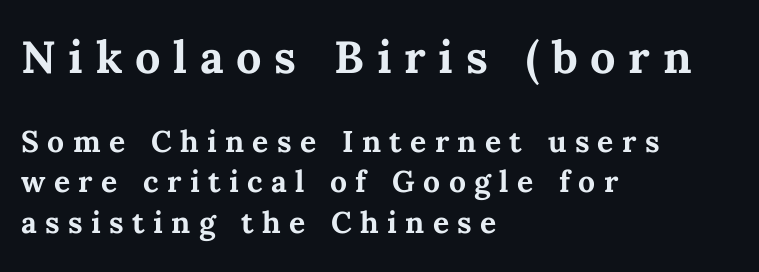
The image shows 45 px bold type, upright; set left-aligned, normal line spacing (1.34x), unusually wide letter spacing (+0.28 em), not underlined; the first (top) block is 1.5x larger; medium stroke contrast and a medium x-height.
